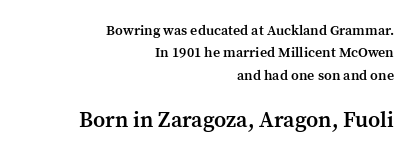
{"italic": "no", "bold": "semi", "underline": "no", "align": "right", "line_spacing": "normal", "line_spacing_ratio": 1.59, "letter_spacing": "normal", "letter_spacing_em": 0.0, "larger_block": "second", "size_ratio": 1.57, "glyph_px": 22}
